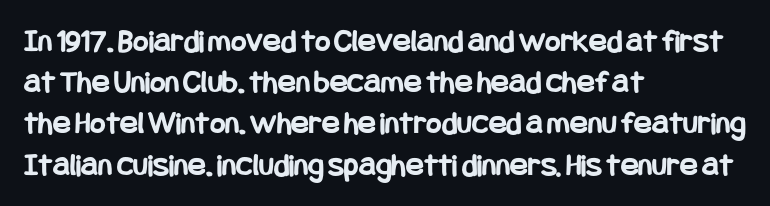
You can tell from the bare stems that sans-serif type was used. These lines were composed using upright roman letters. Words appear dense and cohesive because spacing is normal. The foot of each line stays bare and open.
